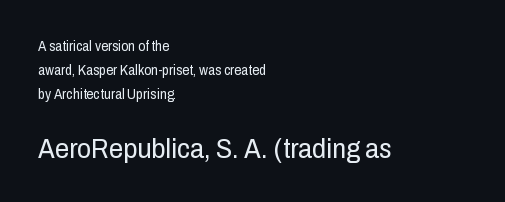
Ink coverage per letter is moderate at most. You get the small type first, then a jump to larger type. These lines are rendered in a variable-pitch font. Standard letterfit; no display-style spreading of the glyphs. Notice how the stems are strictly vertical — no italics here. Caption: multi-line text, flush left, ragged right.
